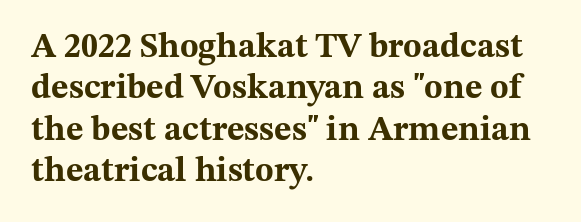
The image shows 34 px bold, wide serif type, upright; set left-aligned, line spacing 1.22x, normal letter spacing, not underlined; medium stroke contrast and a medium x-height.
